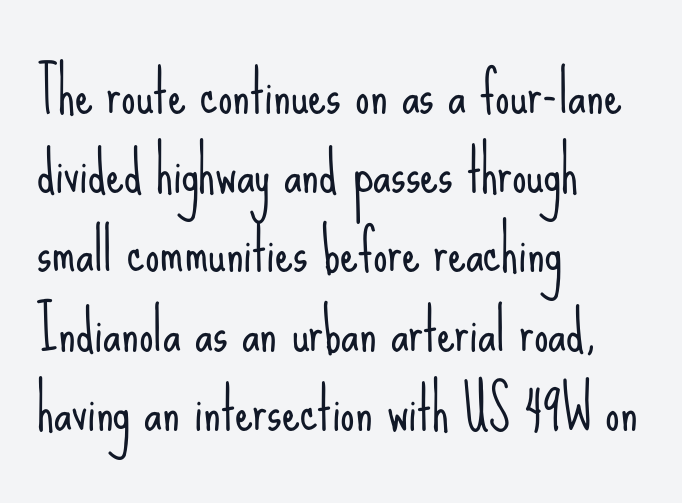
The image shows 57 px light, condensed sans-serif type, upright; set left-aligned, normal line spacing (1.39x), normal letter spacing, not underlined; low stroke contrast and a small x-height.
